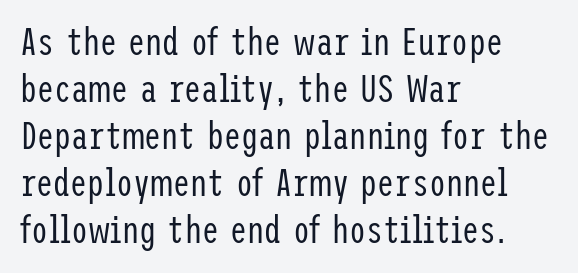
Q: Is the text bold? A: No.
Q: Is the text italic (slanted)? A: No, it is upright.
Q: Is the typeface a serif or a sans-serif typeface? A: Sans-serif.
Q: Is the text underlined? A: No.
Q: How is the paragraph aligned? A: Left-aligned.
Q: Is the spacing between letters normal or unusually wide? A: Normal.
Q: Width (condensed, normal, or wide)? A: Condensed.
Q: Stroke contrast? A: Low.
Q: x-height? A: Medium.
